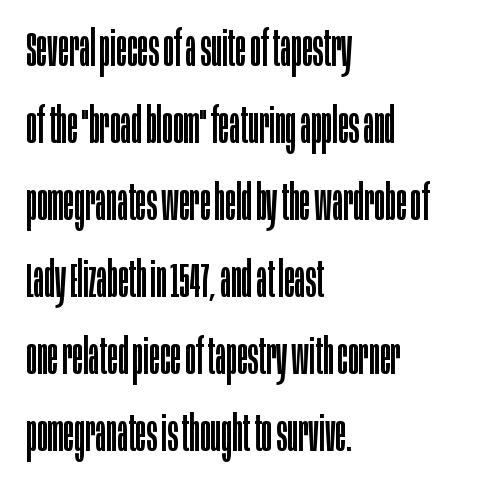
The image shows 50 px regular-weight, condensed sans-serif type, upright; set left-aligned, normal line spacing (1.54x), normal letter spacing, not underlined; low stroke contrast and a large x-height.
